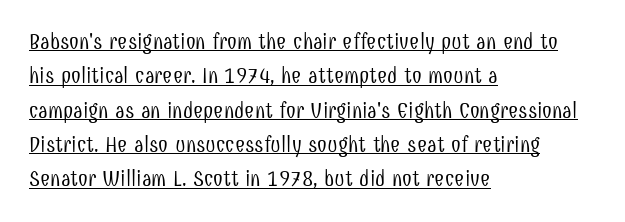
Characters remain perfectly vertical along every line. Does the copy run flush right? No — it runs flush left. These characters rest on top of a visible drawn line. Baseline-to-baseline distance is the conventional proportion of letter height. Standard letterfit; no display-style spreading of the glyphs.
